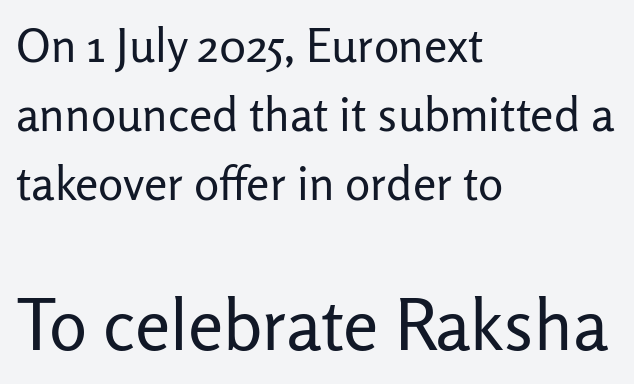
Upright lettering throughout. A bare baseline throughout the passage. Honestly, the row spacing looks completely unremarkable. Whoever set this made the second block the dominant, larger element. Do the characters align in a grid? No, the font is proportional.
